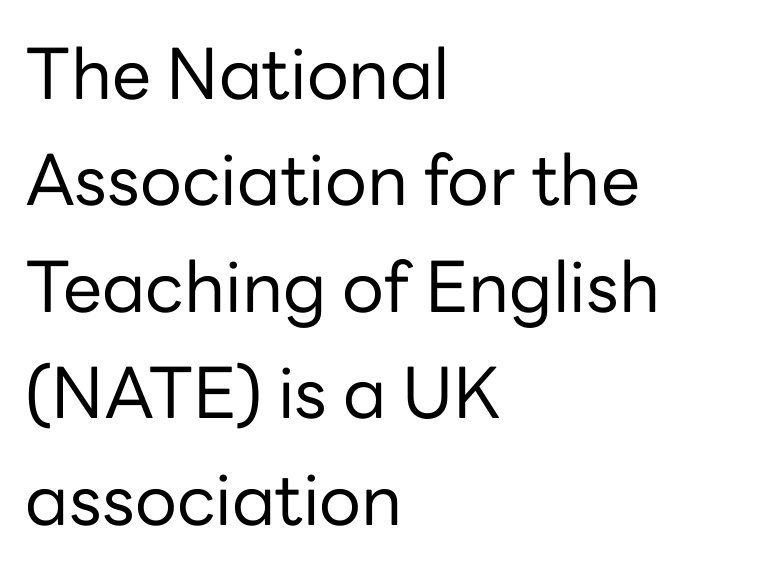
Notice how the passage keeps a crisp vertical edge on the left only. Rows of type keep a routine distance in the vertical direction. There is no visible air inserted between adjacent glyphs. This is not heavy type; no bold has been used. The words here are not underlined.
